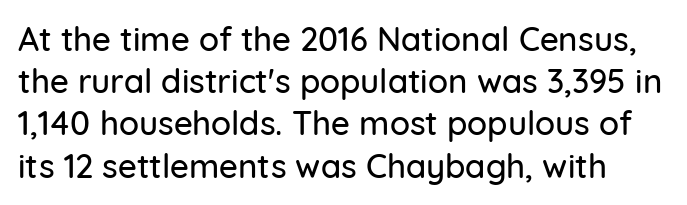
{"serif": "no", "italic": "no", "width": "normal", "stroke_contrast": "low", "x_height": "medium", "monospaced": "no", "underline": "no", "line_spacing": "normal", "line_spacing_ratio": 1.28, "letter_spacing": "normal", "letter_spacing_em": 0.0, "glyph_px": 33}
